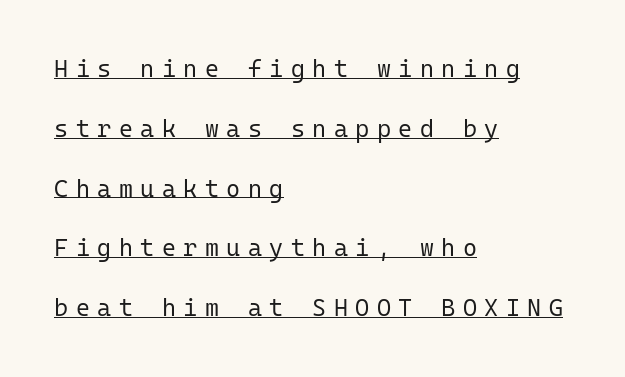
Q: Is the text bold? A: No.
Q: Is the text italic (slanted)? A: No, it is upright.
Q: Is the text underlined? A: Yes.
Q: How is the paragraph aligned? A: Left-aligned.
Q: Is the spacing between letters normal or unusually wide? A: Unusually wide.
Q: Is the spacing between lines tight, normal or loose? A: Loose.
